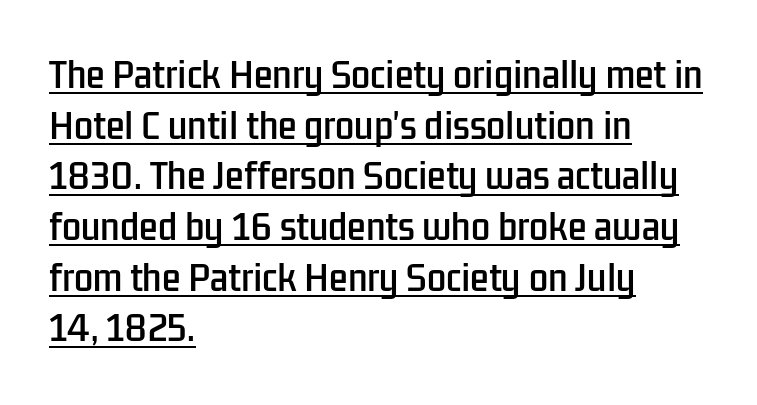
{"serif": "no", "italic": "no", "width": "condensed", "stroke_contrast": "low", "x_height": "medium", "monospaced": "no", "underline": "yes", "align": "left", "line_spacing": "normal", "line_spacing_ratio": 1.49, "letter_spacing": "normal", "letter_spacing_em": 0.0, "glyph_px": 34}
